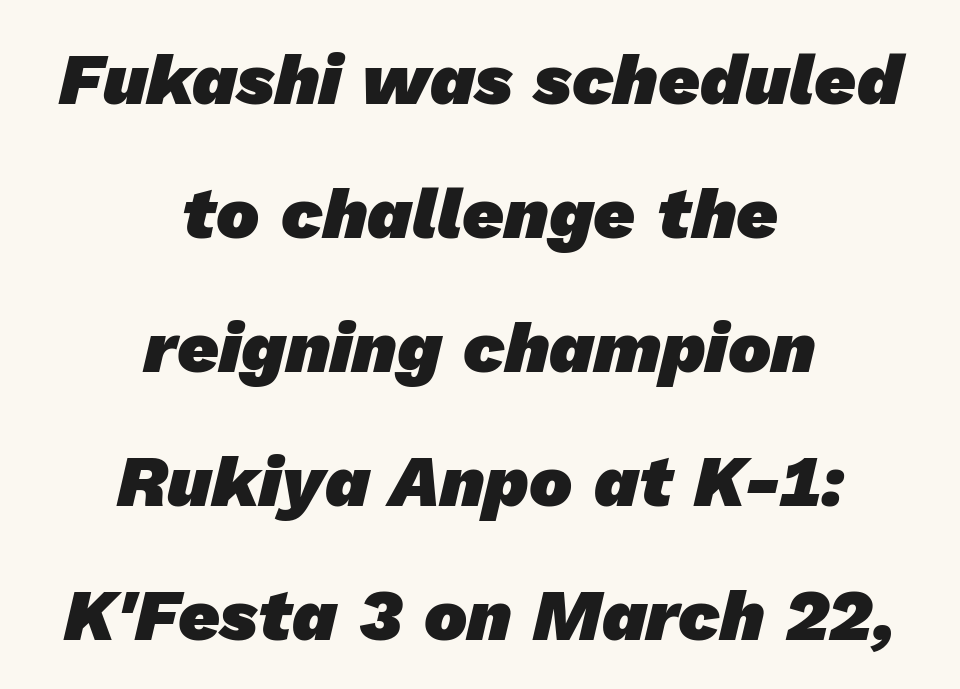
Q: Is the text bold? A: Yes.
Q: Is the typeface a serif or a sans-serif typeface? A: Sans-serif.
Q: Is the text underlined? A: No.
Q: How is the paragraph aligned? A: Centered.
Q: Is the spacing between letters normal or unusually wide? A: Normal.
Q: Width (condensed, normal, or wide)? A: Normal.
Q: Stroke contrast? A: Low.
Q: x-height? A: Medium.
Q: Monospaced? A: No.
